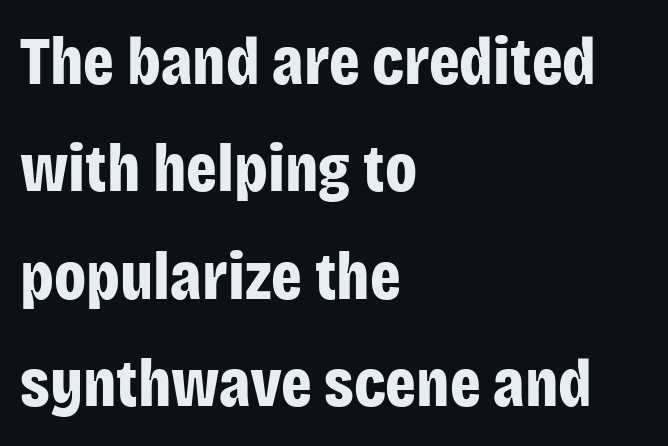
Q: Is the text bold? A: Yes.
Q: Is the text italic (slanted)? A: No, it is upright.
Q: Is the typeface a serif or a sans-serif typeface? A: Sans-serif.
Q: Is the text underlined? A: No.
Q: How is the paragraph aligned? A: Left-aligned.
Q: Is the spacing between letters normal or unusually wide? A: Normal.
Q: Is the spacing between lines tight, normal or loose? A: Normal.
Q: Width (condensed, normal, or wide)? A: Condensed.
Q: Stroke contrast? A: Low.
Q: x-height? A: Large.
Q: Monospaced? A: No.
